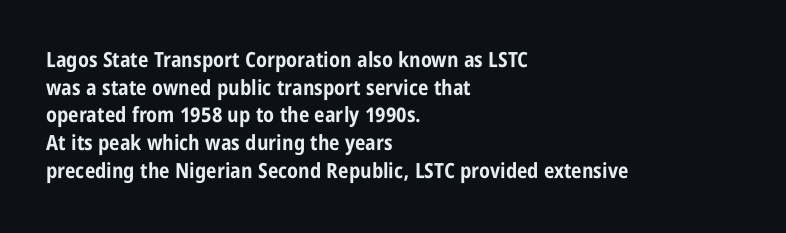
Q: Is the text bold? A: Yes.
Q: Is the text italic (slanted)? A: No, it is upright.
Q: Is the text underlined? A: No.
Q: How is the paragraph aligned? A: Left-aligned.
Q: Is the spacing between letters normal or unusually wide? A: Normal.
Q: Is the spacing between lines tight, normal or loose? A: Normal.
